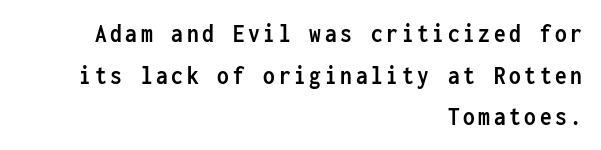
In terms of leading, this rendering sits right in the middle. Quick note: underline off. If you drew a ruler down the right edge, every line would touch it. The passage shown is emphatically bold. The typography opts for an upright posture over an oblique one.
